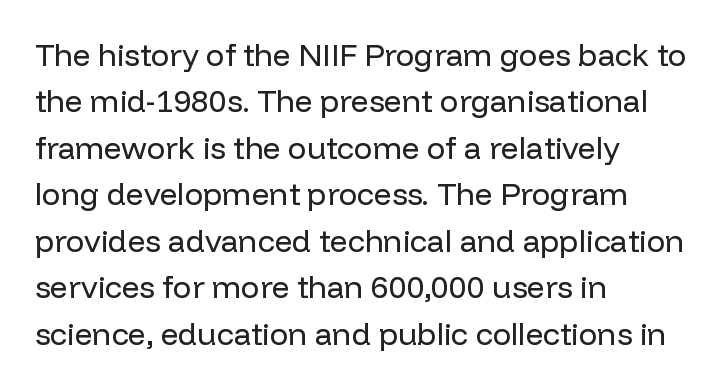
The image shows 31 px regular-weight sans-serif type, upright; set left-aligned, normal line spacing (1.5x), normal letter spacing, not underlined; low stroke contrast and a medium x-height.
